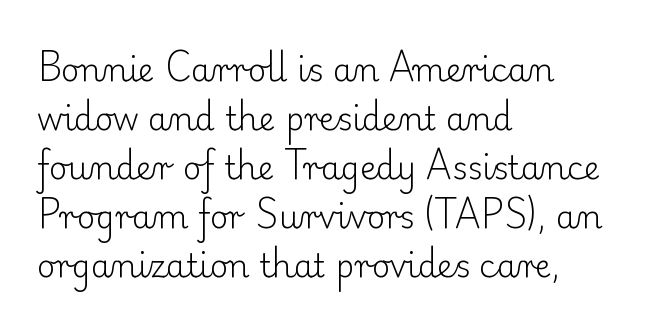
Q: Is the text bold? A: No.
Q: Is the text italic (slanted)? A: No, it is upright.
Q: Is the text underlined? A: No.
Q: How is the paragraph aligned? A: Left-aligned.
Q: Is the spacing between letters normal or unusually wide? A: Normal.
Q: Is the spacing between lines tight, normal or loose? A: Normal.
Q: Width (condensed, normal, or wide)? A: Normal.
Q: Stroke contrast? A: Low.
Q: x-height? A: Small.
Q: Monospaced? A: No.
